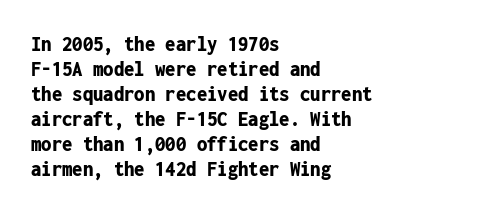
Q: Is the text bold? A: Yes.
Q: Is the text italic (slanted)? A: No, it is upright.
Q: Is the text underlined? A: No.
Q: How is the paragraph aligned? A: Left-aligned.
Q: Is the spacing between letters normal or unusually wide? A: Normal.
Q: Is the spacing between lines tight, normal or loose? A: Tight.
